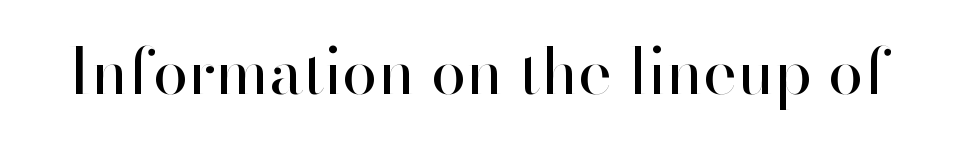
Q: Is the text bold? A: No.
Q: Is the text italic (slanted)? A: No, it is upright.
Q: Is the typeface a serif or a sans-serif typeface? A: Sans-serif.
Q: Is the text underlined? A: No.
Q: Is the spacing between letters normal or unusually wide? A: Normal.
Q: Width (condensed, normal, or wide)? A: Normal.
Q: Stroke contrast? A: High.
Q: x-height? A: Small.
Q: Monospaced? A: No.
